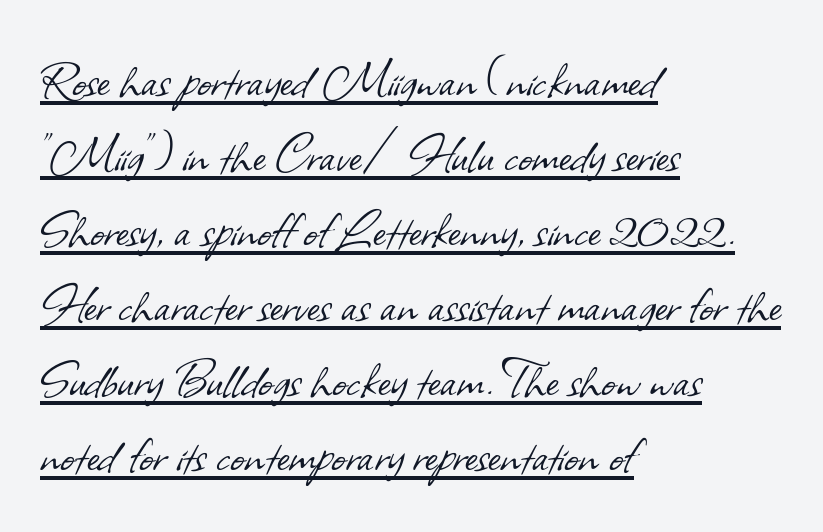
Q: Is the text bold? A: No.
Q: Is the typeface a serif or a sans-serif typeface? A: Sans-serif.
Q: Is the text underlined? A: Yes.
Q: How is the paragraph aligned? A: Left-aligned.
Q: Is the spacing between letters normal or unusually wide? A: Normal.
Q: Is the spacing between lines tight, normal or loose? A: Normal.
Q: Width (condensed, normal, or wide)? A: Normal.
Q: Stroke contrast? A: Low.
Q: x-height? A: Small.
Q: Monospaced? A: No.
